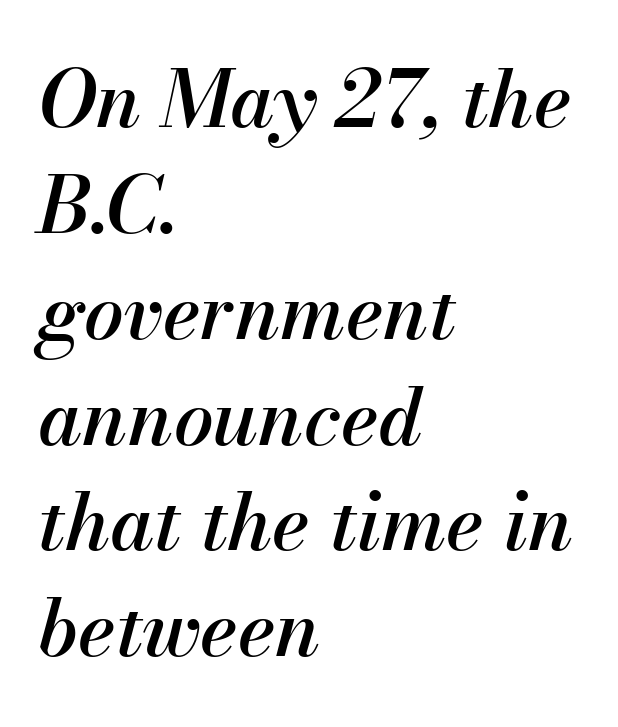
{"italic": "yes", "lean": "right", "slant_degrees": 13, "width": "normal", "stroke_contrast": "medium", "x_height": "small", "monospaced": "no", "underline": "no", "align": "left", "line_spacing": "normal", "line_spacing_ratio": 1.34, "letter_spacing": "normal", "letter_spacing_em": 0.0, "glyph_px": 79}
